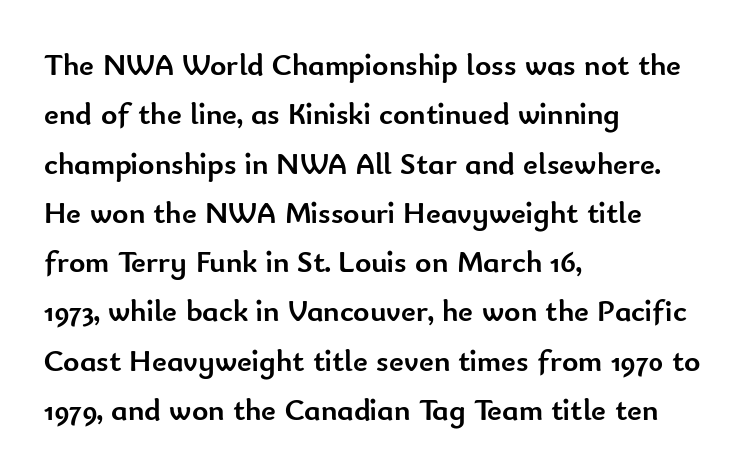
{"serif": "no", "italic": "no", "bold": "yes", "weight": "semibold", "width": "normal", "stroke_contrast": "low", "x_height": "small", "monospaced": "no", "underline": "no", "align": "left", "line_spacing": "normal", "line_spacing_ratio": 1.59, "letter_spacing": "normal", "letter_spacing_em": 0.0, "glyph_px": 31}
